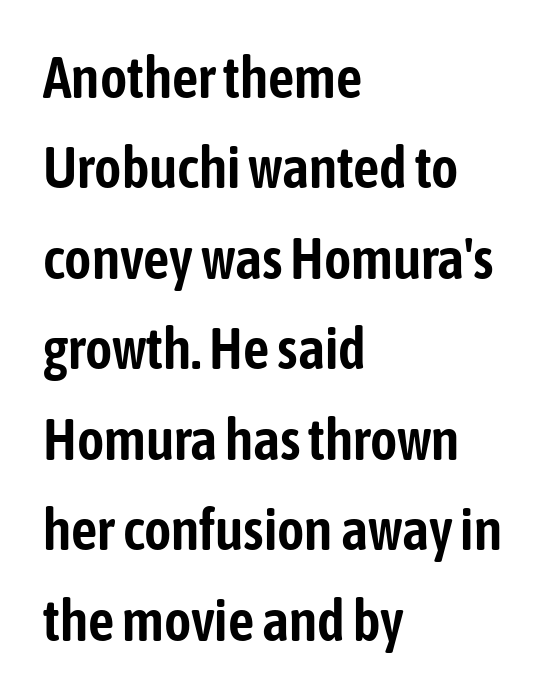
{"serif": "no", "italic": "no", "width": "condensed", "stroke_contrast": "low", "x_height": "medium", "monospaced": "no", "underline": "no", "align": "left", "line_spacing": "normal", "line_spacing_ratio": 1.56, "letter_spacing": "normal", "letter_spacing_em": 0.0, "glyph_px": 58}
